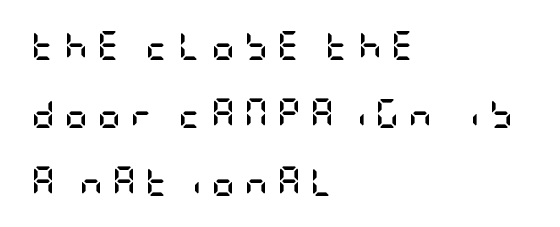
Q: Is the text bold? A: Yes.
Q: Is the text italic (slanted)? A: No, it is upright.
Q: Is the typeface a serif or a sans-serif typeface? A: Sans-serif.
Q: Is the text underlined? A: No.
Q: How is the paragraph aligned? A: Left-aligned.
Q: Is the spacing between letters normal or unusually wide? A: Unusually wide.
Q: Is the spacing between lines tight, normal or loose? A: Loose.
Q: Width (condensed, normal, or wide)? A: Condensed.
Q: Stroke contrast? A: Low.
Q: x-height? A: Large.
